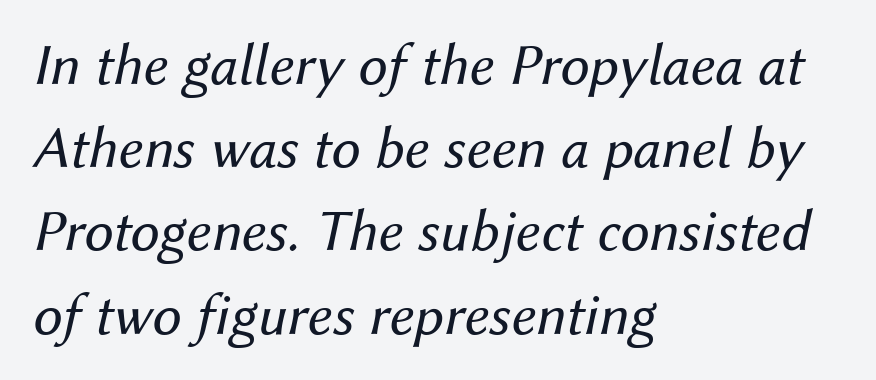
Q: Is the text bold? A: No.
Q: Is the text italic (slanted)? A: Yes, it leans right by about 12 degrees.
Q: Is the text underlined? A: No.
Q: How is the paragraph aligned? A: Left-aligned.
Q: Is the spacing between letters normal or unusually wide? A: Normal.
Q: Is the spacing between lines tight, normal or loose? A: Normal.
Q: Width (condensed, normal, or wide)? A: Normal.
Q: Stroke contrast? A: Medium.
Q: x-height? A: Medium.
Q: Monospaced? A: No.
